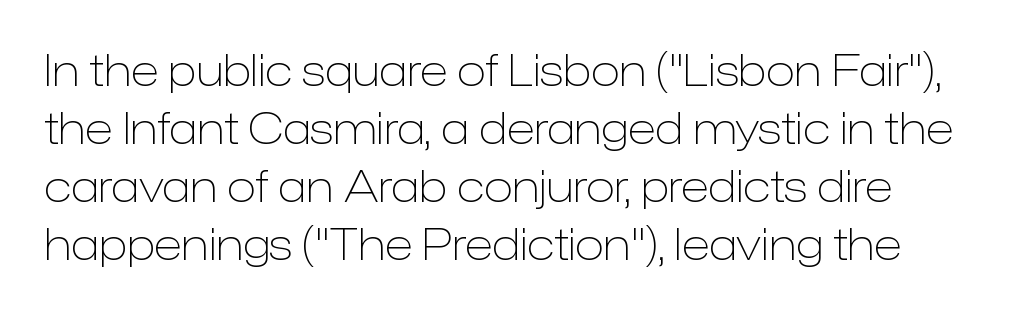
The image shows 43 px light sans-serif type, upright; set normal line spacing (1.35x), normal letter spacing, not underlined; low stroke contrast and a medium x-height.
